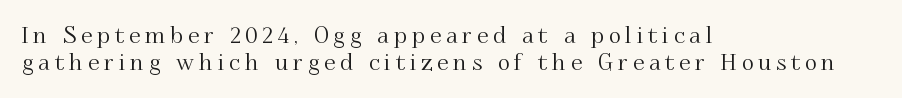
Posture: straight, roman, zero tilt. The horizontal fit of the characters is loose and conspicuously gappy. Visually the block forms a straight wall on the left and a jagged coastline on the right. Clear beneath every line of the passage.
